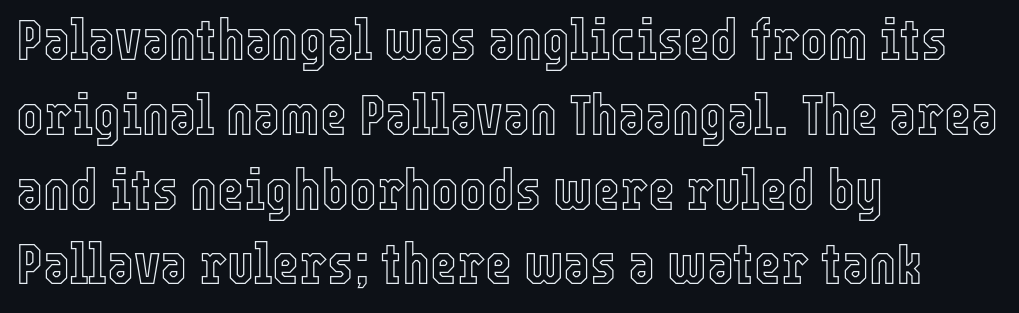
Q: Is the text italic (slanted)? A: No, it is upright.
Q: Is the text underlined? A: No.
Q: How is the paragraph aligned? A: Left-aligned.
Q: Is the spacing between letters normal or unusually wide? A: Normal.
Q: Is the spacing between lines tight, normal or loose? A: Normal.
Q: Width (condensed, normal, or wide)? A: Condensed.
Q: x-height? A: Medium.
Q: Monospaced? A: No.
